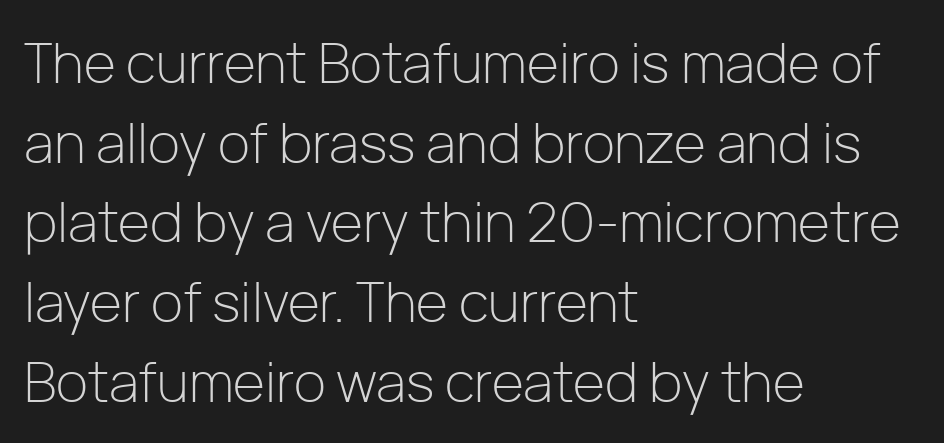
Q: Is the text bold? A: No.
Q: Is the text italic (slanted)? A: No, it is upright.
Q: Is the typeface a serif or a sans-serif typeface? A: Sans-serif.
Q: Is the text underlined? A: No.
Q: How is the paragraph aligned? A: Left-aligned.
Q: Is the spacing between letters normal or unusually wide? A: Normal.
Q: Is the spacing between lines tight, normal or loose? A: Normal.
Q: Width (condensed, normal, or wide)? A: Normal.
Q: Stroke contrast? A: Low.
Q: x-height? A: Medium.
Q: Monospaced? A: No.
